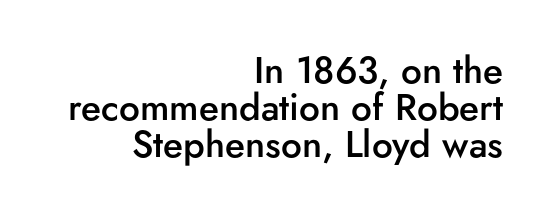
{"serif": "no", "italic": "no", "bold": "semi", "weight": "semibold", "width": "normal", "stroke_contrast": "low", "x_height": "small", "monospaced": "no", "underline": "no", "align": "right", "line_spacing": "tight", "line_spacing_ratio": 1.0, "letter_spacing": "normal", "letter_spacing_em": 0.0, "glyph_px": 37}
